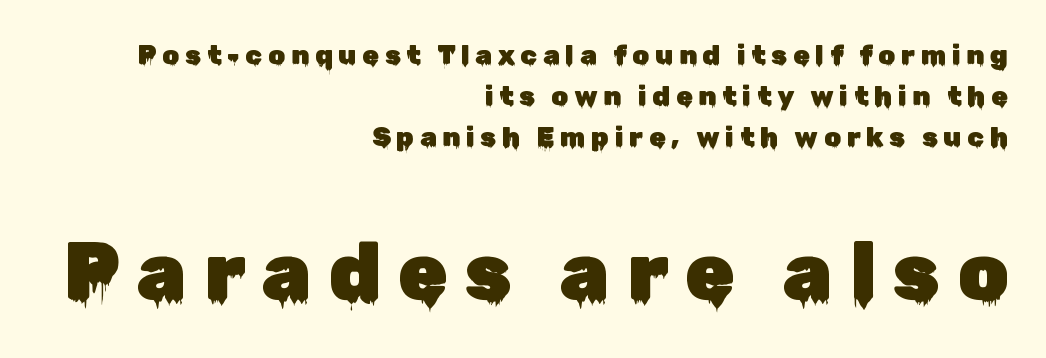
{"serif": "no", "italic": "no", "width": "normal", "stroke_contrast": "low", "x_height": "medium", "monospaced": "no", "underline": "no", "align": "right", "line_spacing": "normal", "line_spacing_ratio": 1.51, "letter_spacing": "wide", "letter_spacing_em": 0.21, "larger_block": "second", "size_ratio": 2.96, "glyph_px": 80}
